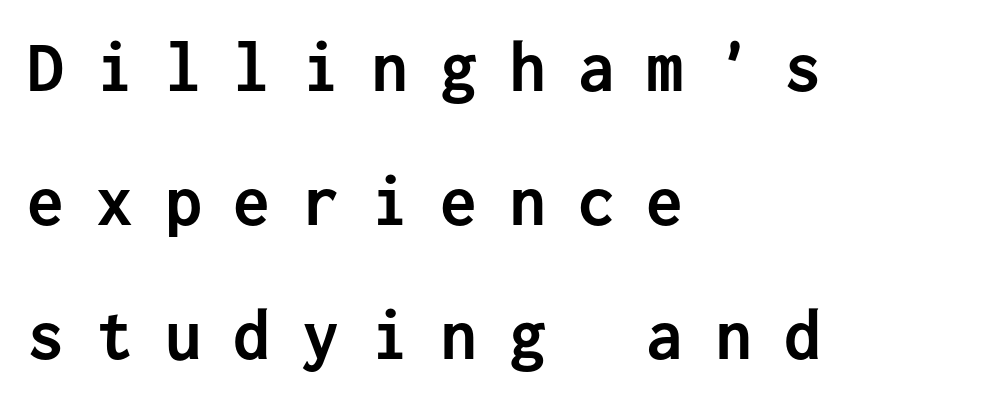
Q: Is the text bold? A: Yes.
Q: Is the text italic (slanted)? A: No, it is upright.
Q: Is the typeface a serif or a sans-serif typeface? A: Sans-serif.
Q: Is the text underlined? A: No.
Q: How is the paragraph aligned? A: Left-aligned.
Q: Is the spacing between letters normal or unusually wide? A: Unusually wide.
Q: Width (condensed, normal, or wide)? A: Normal.
Q: Stroke contrast? A: Low.
Q: x-height? A: Medium.
Q: Monospaced? A: Yes.
